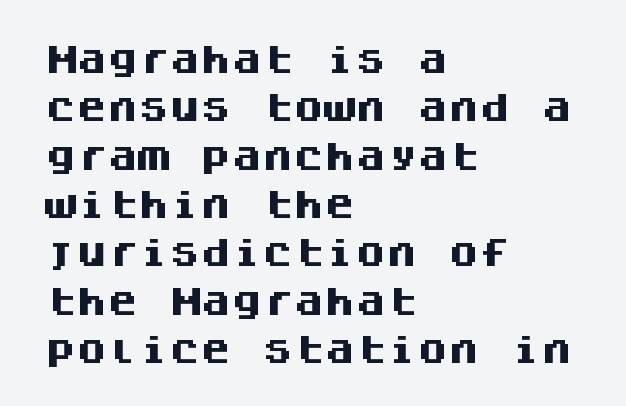
Thick stems and heavy bowls — unmistakably bold. Every character here occupies the same horizontal width, giving the sample a typewriter-like rhythm. Look at the bottom of the vertical strokes: they stop flat, with no serifs. One-word summary of the alignment: left.
